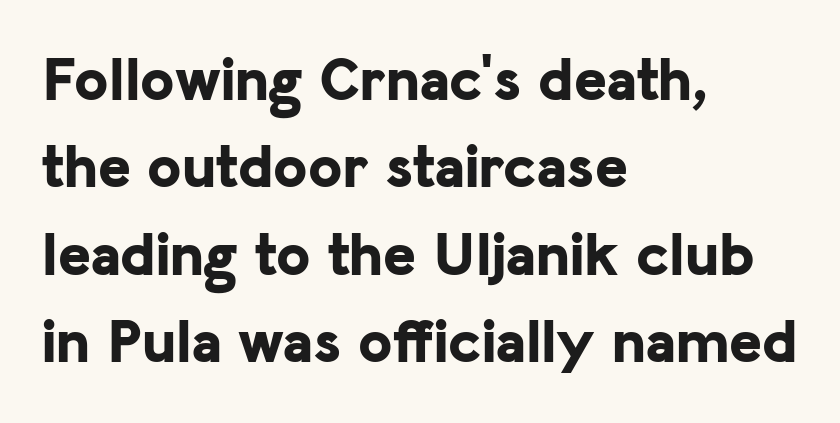
The image shows 62 px bold sans-serif type, upright; set left-aligned, normal line spacing (1.41x), normal letter spacing, not underlined; low stroke contrast and a medium x-height.
